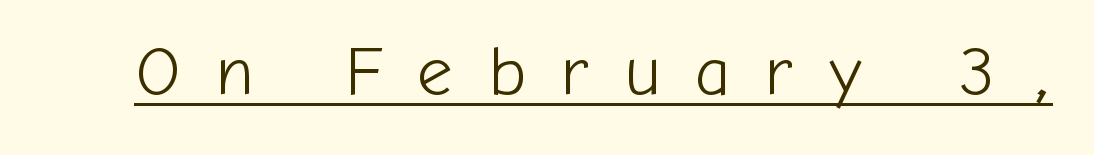
Q: Is the text bold? A: No.
Q: Is the text italic (slanted)? A: No, it is upright.
Q: Is the typeface a serif or a sans-serif typeface? A: Sans-serif.
Q: Is the text underlined? A: Yes.
Q: Is the spacing between letters normal or unusually wide? A: Unusually wide.
Q: Width (condensed, normal, or wide)? A: Normal.
Q: Stroke contrast? A: Low.
Q: x-height? A: Medium.
Q: Monospaced? A: No.
